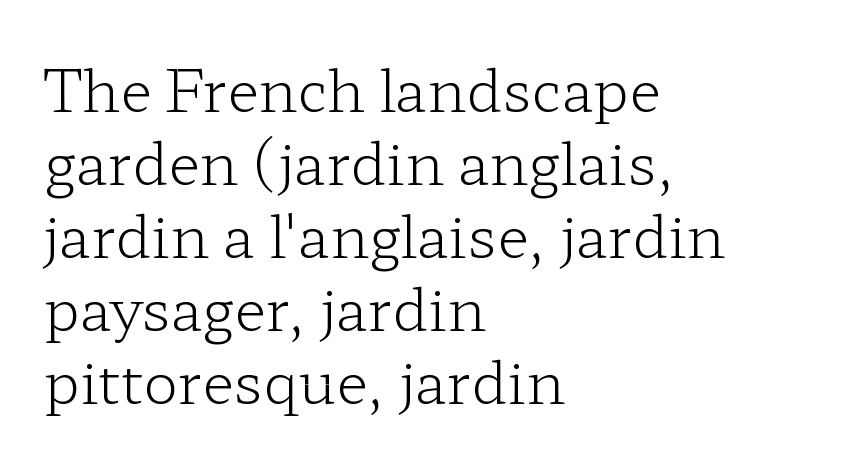
Q: Is the text bold? A: No.
Q: Is the text italic (slanted)? A: No, it is upright.
Q: Is the typeface a serif or a sans-serif typeface? A: Serif.
Q: Is the text underlined? A: No.
Q: How is the paragraph aligned? A: Left-aligned.
Q: Is the spacing between letters normal or unusually wide? A: Normal.
Q: Is the spacing between lines tight, normal or loose? A: Normal.
Q: Width (condensed, normal, or wide)? A: Wide.
Q: Stroke contrast? A: Low.
Q: x-height? A: Medium.
Q: Monospaced? A: No.
